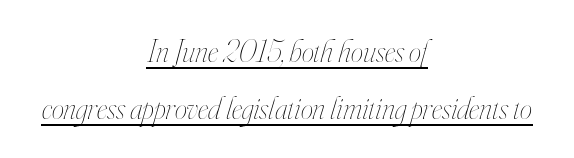
The image shows 31 px thin, condensed type, italic (leaning right); set centered, line spacing 1.83x, normal letter spacing, underlined; high stroke contrast and a small x-height.
